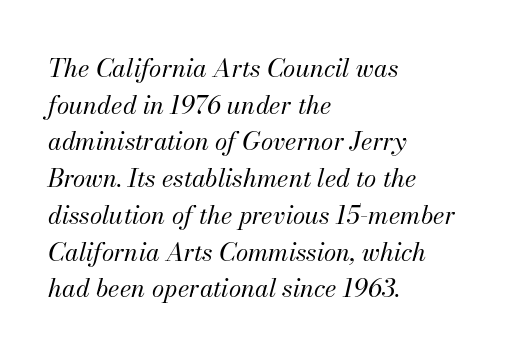
The image shows 25 px text type, italic (leaning right); set left-aligned, normal line spacing (1.47x), normal letter spacing, not underlined.
